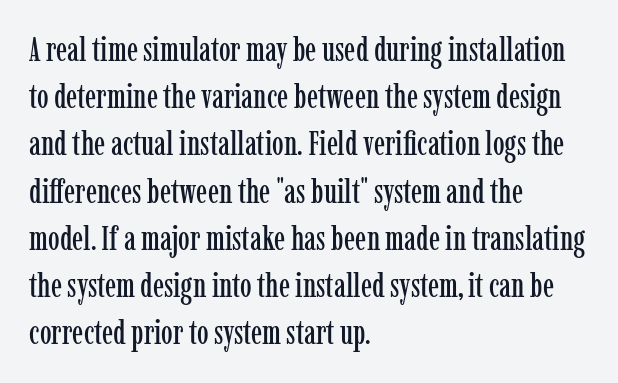
The type sits square on the baseline with zero lean. Each letter keeps its own natural width here, so spacing adapts to shape. You could call the tracking neutral — neither tight nor loose. Observe the serifs anchoring each vertical stroke in this sample. How would I describe the line gaps? Plain and ordinary.
